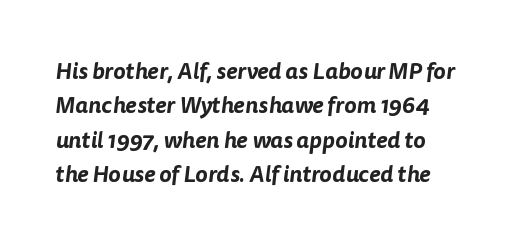
Q: Is the text underlined? A: No.
Q: Is the spacing between letters normal or unusually wide? A: Normal.
Q: Is the spacing between lines tight, normal or loose? A: Normal.
